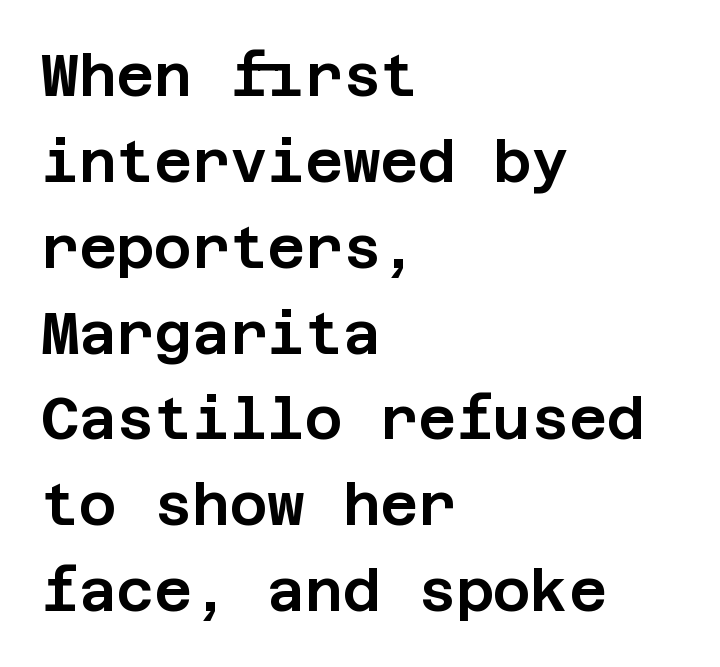
Compared with typical paragraphs, the rows here are spaced about the same. Beneath every word, the page is bare. Quick note: not italic, upright. Leftover space on each line is placed entirely after the last word. Words appear dense and cohesive because spacing is normal. Check where the strokes stop: nothing finishes them off — pure sans.
